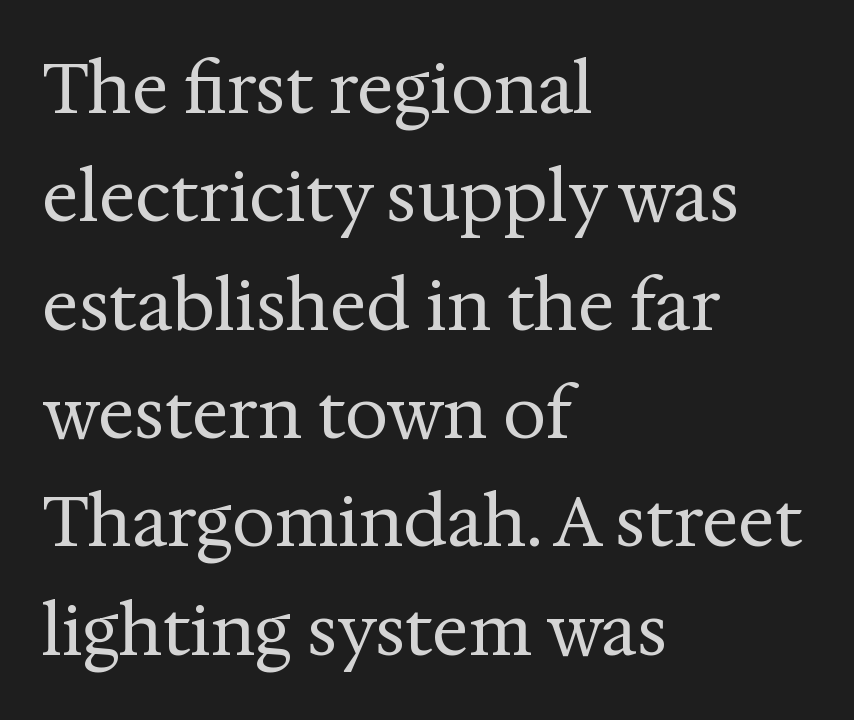
{"serif": "yes", "italic": "no", "bold": "no", "weight": "regular", "width": "normal", "stroke_contrast": "medium", "x_height": "medium", "monospaced": "no", "underline": "no", "align": "left", "line_spacing": "normal", "line_spacing_ratio": 1.57, "letter_spacing": "normal", "letter_spacing_em": 0.0, "glyph_px": 69}
